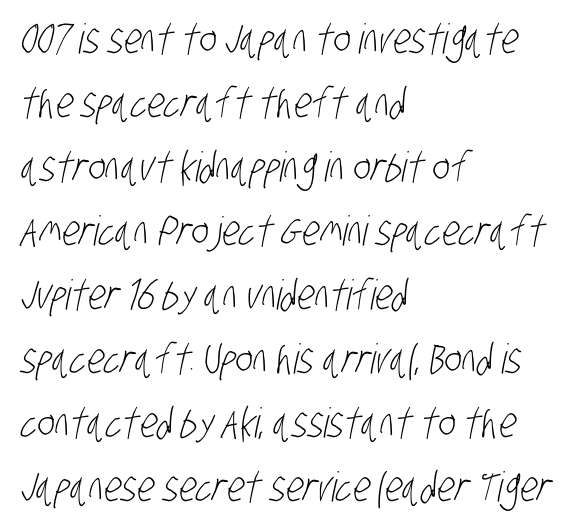
Q: Is the text bold? A: No.
Q: Is the typeface a serif or a sans-serif typeface? A: Sans-serif.
Q: Is the text underlined? A: No.
Q: How is the paragraph aligned? A: Left-aligned.
Q: Is the spacing between letters normal or unusually wide? A: Normal.
Q: Is the spacing between lines tight, normal or loose? A: Normal.
Q: Width (condensed, normal, or wide)? A: Condensed.
Q: Stroke contrast? A: Low.
Q: x-height? A: Large.
Q: Monospaced? A: No.
